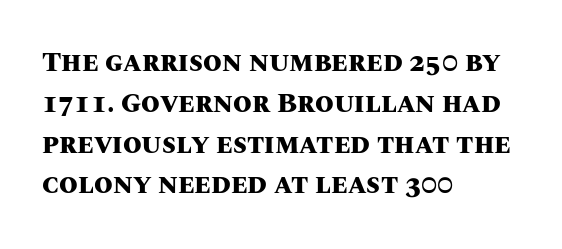
The image shows 27 px bold type, upright; set left-aligned, normal line spacing (1.51x), normal letter spacing, not underlined.
